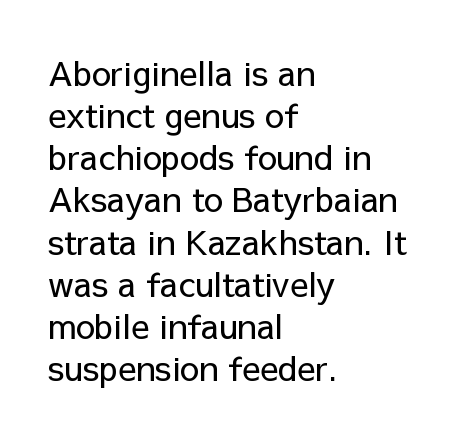
{"serif": "no", "italic": "no", "bold": "no", "weight": "regular", "width": "normal", "stroke_contrast": "low", "x_height": "medium", "monospaced": "no", "underline": "no", "align": "left", "line_spacing_ratio": 1.24, "letter_spacing": "normal", "letter_spacing_em": 0.0, "glyph_px": 34}
